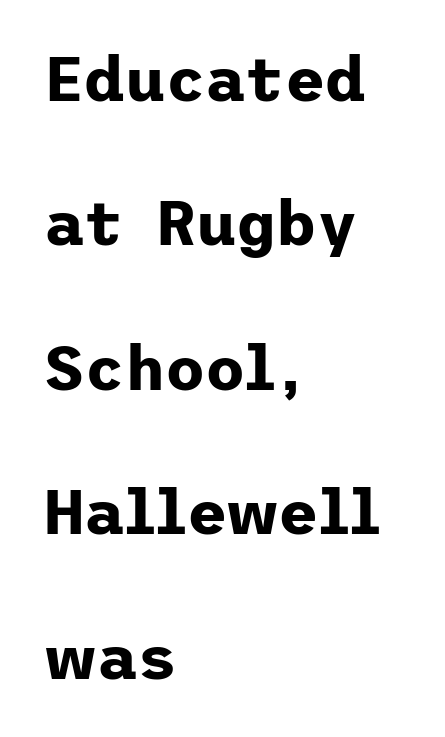
The image shows 62 px bold sans-serif type, upright; set left-aligned, loose line spacing (2.33x), normal letter spacing, not underlined; low stroke contrast and a medium x-height.
